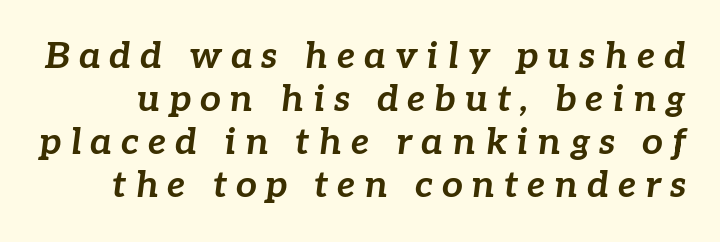
The image shows 37 px bold type, italic (leaning right); set line spacing 1.16x, unusually wide letter spacing (+0.24 em), not underlined; low stroke contrast and a medium x-height.
